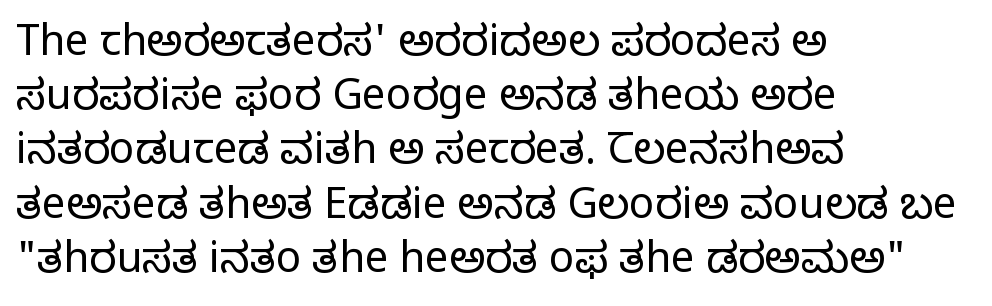
The space directly below the letters is spotless. Compared with a typical body face, this is equally light or lighter still. Reading down the block, your eye returns to a fixed left position each line. The tracking reads as untouched default to a designer's eye. No italicization has been applied; the sample stays upright. Old-style or modern, the face here clearly has serifs.
